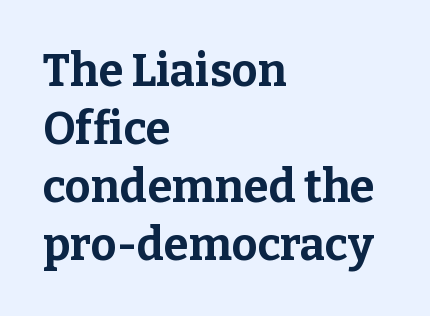
{"serif": "yes", "italic": "no", "bold": "yes", "weight": "bold", "width": "normal", "stroke_contrast": "low", "x_height": "medium", "monospaced": "no", "underline": "no", "align": "left", "line_spacing": "normal", "line_spacing_ratio": 1.29, "letter_spacing": "normal", "letter_spacing_em": 0.0, "glyph_px": 45}
